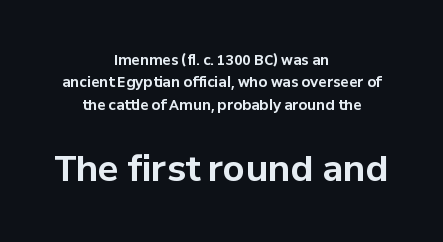
The face used here has the dense, thick strokes of a bold. A roman cut, with each character standing at attention. Caption: upper text group reduced, lower text group enlarged. Standard letterfit; no display-style spreading of the glyphs.
